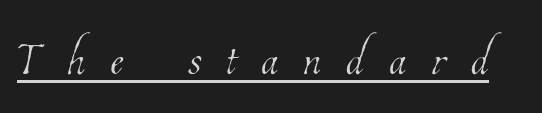
The image shows 63 px thin, condensed type; set unusually wide letter spacing (+0.4 em), underlined; low stroke contrast and a medium x-height.
